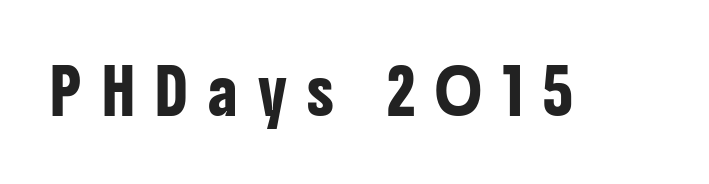
The image shows 43 px condensed sans-serif type, upright; set unusually wide letter spacing (+0.48 em), not underlined; low stroke contrast and a medium x-height.
